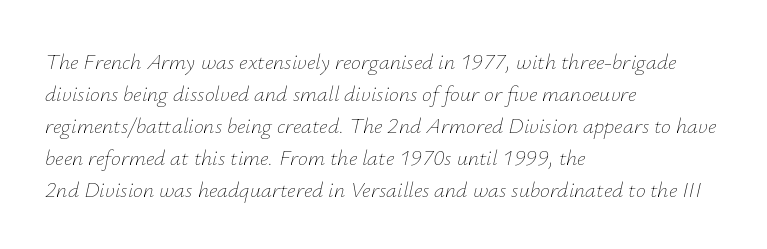
Q: Is the text bold? A: No.
Q: Is the text italic (slanted)? A: Yes, it leans right by about 12 degrees.
Q: Is the text underlined? A: No.
Q: How is the paragraph aligned? A: Left-aligned.
Q: Is the spacing between letters normal or unusually wide? A: Normal.
Q: Is the spacing between lines tight, normal or loose? A: Normal.
